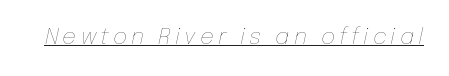
Observe the lean: these are italic letterforms. This rendering features underlined lettering. The passage shown is not bold in any degree.
